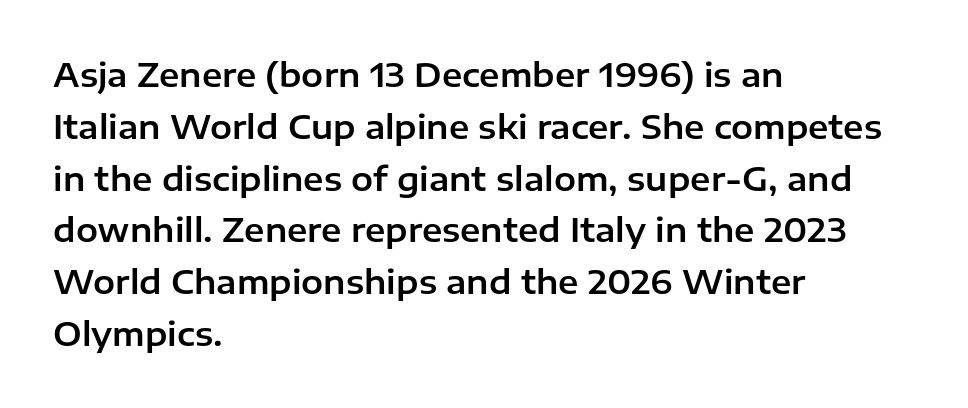
Q: Is the text italic (slanted)? A: No, it is upright.
Q: Is the typeface a serif or a sans-serif typeface? A: Sans-serif.
Q: Is the text underlined? A: No.
Q: How is the paragraph aligned? A: Left-aligned.
Q: Is the spacing between letters normal or unusually wide? A: Normal.
Q: Is the spacing between lines tight, normal or loose? A: Normal.
Q: Width (condensed, normal, or wide)? A: Normal.
Q: Stroke contrast? A: Low.
Q: x-height? A: Medium.
Q: Monospaced? A: No.
